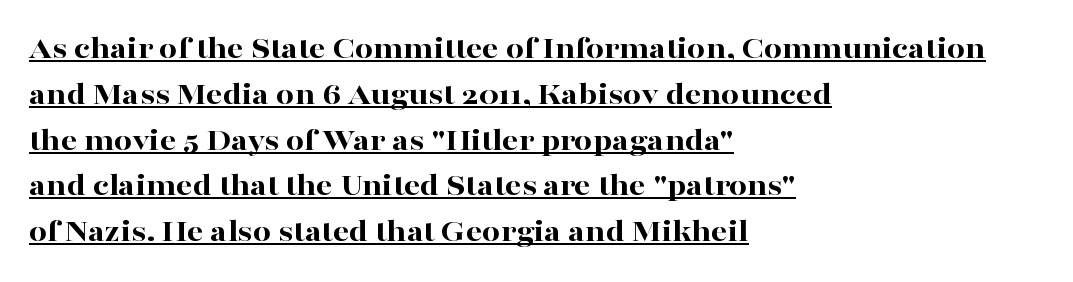
{"serif": "yes", "italic": "no", "bold": "yes", "weight": "bold", "width": "wide", "stroke_contrast": "high", "x_height": "medium", "monospaced": "no", "underline": "yes", "align": "left", "line_spacing": "normal", "line_spacing_ratio": 1.43, "letter_spacing": "normal", "letter_spacing_em": 0.0, "glyph_px": 32}
